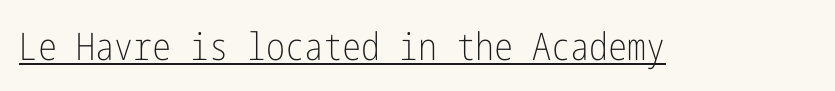
{"serif": "no", "italic": "no", "bold": "no", "weight": "light", "width": "condensed", "stroke_contrast": "low", "x_height": "medium", "underline": "yes", "letter_spacing": "normal", "letter_spacing_em": 0.0, "glyph_px": 38}
